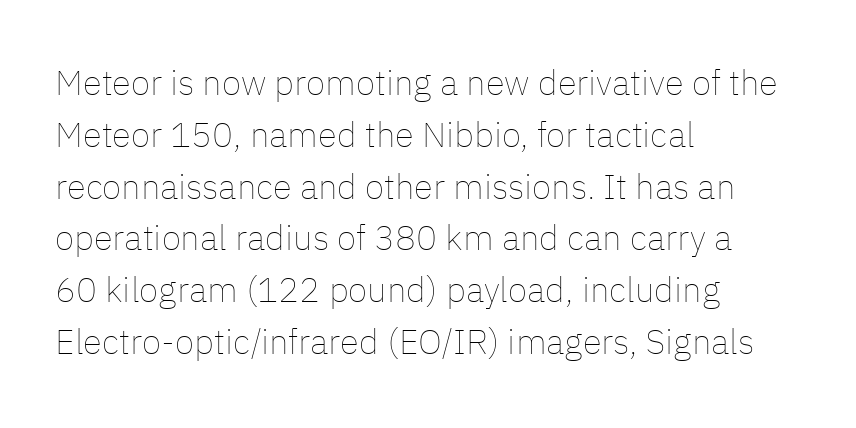
{"italic": "no", "bold": "no", "weight": "thin", "width": "normal", "stroke_contrast": "low", "x_height": "medium", "monospaced": "no", "underline": "no", "align": "left", "line_spacing": "normal", "line_spacing_ratio": 1.48, "letter_spacing": "normal", "letter_spacing_em": 0.0, "glyph_px": 35}
